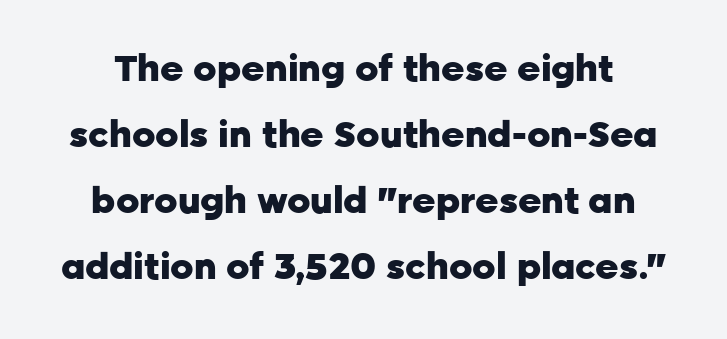
{"serif": "no", "italic": "no", "bold": "yes", "weight": "heavy", "width": "normal", "stroke_contrast": "low", "x_height": "medium", "monospaced": "no", "underline": "no", "line_spacing_ratio": 1.83, "letter_spacing": "normal", "letter_spacing_em": 0.0, "glyph_px": 36}
